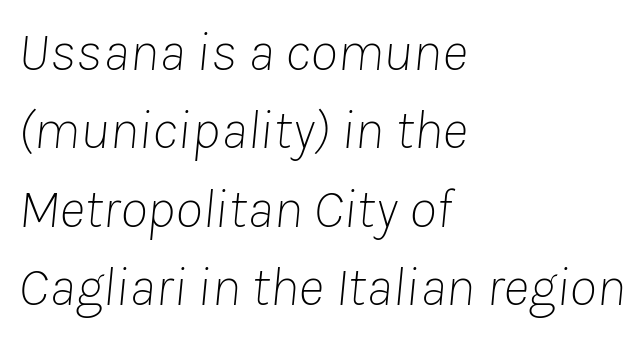
The image shows 56 px thin type, italic (leaning right); set left-aligned, normal line spacing (1.4x), normal letter spacing, not underlined; low stroke contrast and a medium x-height.
